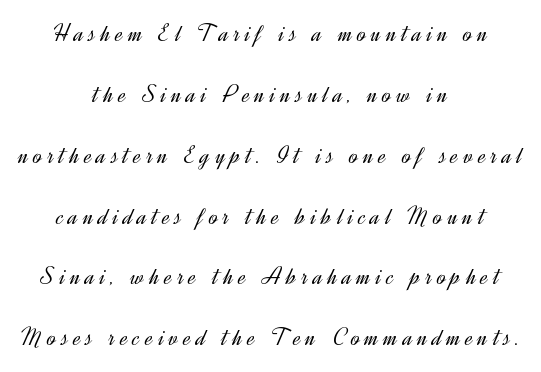
Q: Is the text bold? A: No.
Q: Is the text italic (slanted)? A: Yes.
Q: Is the text underlined? A: No.
Q: How is the paragraph aligned? A: Centered.
Q: Is the spacing between letters normal or unusually wide? A: Unusually wide.
Q: Is the spacing between lines tight, normal or loose? A: Loose.
